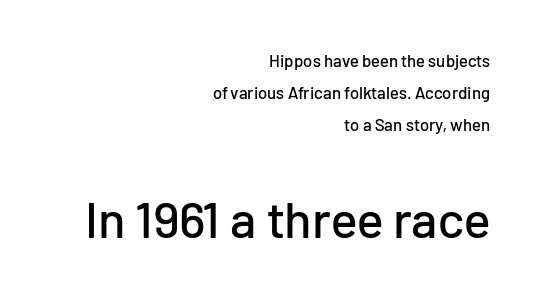
Serifs: no, the terminals of the letterforms are clean. Character widths vary here, with narrow letters taking less room than wide ones. The lines in this sample share a right terminus and differ only in where they begin. Top chunk: small. Bottom chunk: large.
